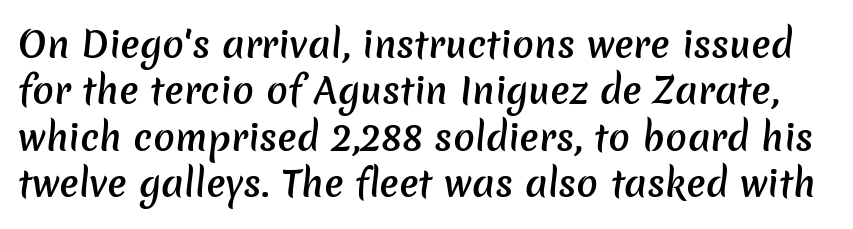
Q: Is the text bold? A: Semi-bold.
Q: Is the typeface a serif or a sans-serif typeface? A: Sans-serif.
Q: Is the text underlined? A: No.
Q: Is the spacing between letters normal or unusually wide? A: Normal.
Q: Is the spacing between lines tight, normal or loose? A: Normal.
Q: Width (condensed, normal, or wide)? A: Normal.
Q: Stroke contrast? A: Low.
Q: x-height? A: Medium.
Q: Monospaced? A: No.
